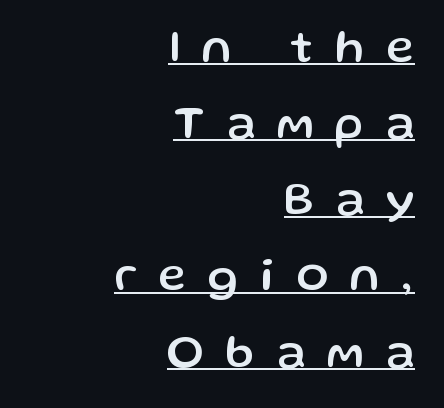
The image shows 47 px sans-serif type, upright; set right-aligned, normal line spacing (1.62x), unusually wide letter spacing (+0.47 em), underlined; low stroke contrast and a medium x-height.
